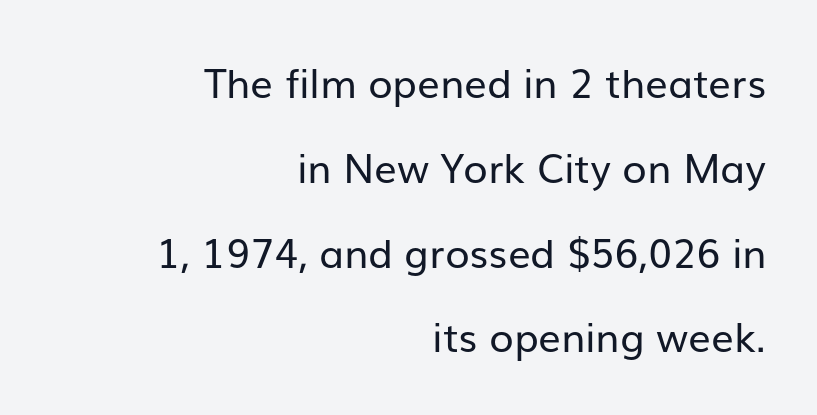
{"serif": "no", "italic": "no", "bold": "no", "weight": "regular", "width": "normal", "stroke_contrast": "low", "x_height": "medium", "monospaced": "no", "underline": "no", "align": "right", "line_spacing": "loose", "line_spacing_ratio": 2.12, "letter_spacing": "normal", "letter_spacing_em": 0.0, "glyph_px": 40}
